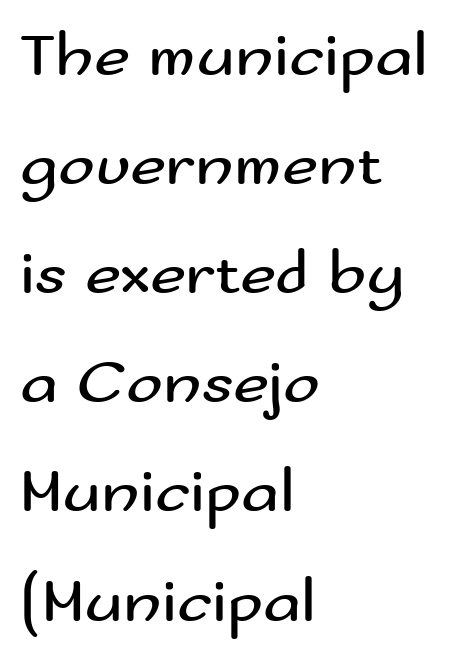
The image shows 62 px regular-weight, wide sans-serif type, upright; set left-aligned, line spacing 1.76x, normal letter spacing, not underlined; medium stroke contrast and a small x-height.
